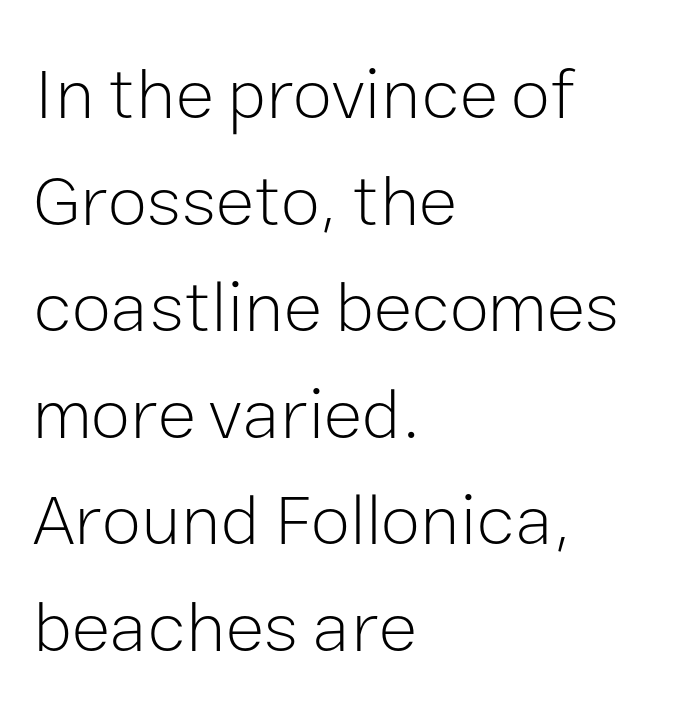
The image shows 72 px light sans-serif type, upright; set left-aligned, normal line spacing (1.48x), normal letter spacing, not underlined; low stroke contrast and a medium x-height.
